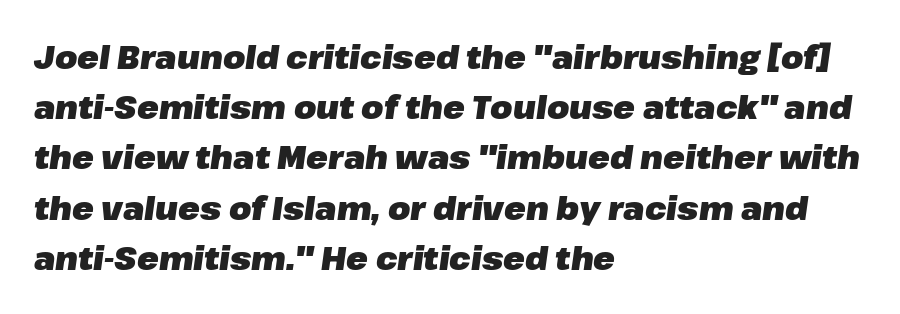
{"italic": "yes", "lean": "right", "slant_degrees": 8, "bold": "yes", "weight": "heavy", "width": "normal", "stroke_contrast": "low", "x_height": "medium", "monospaced": "no", "underline": "no", "align": "left", "line_spacing": "normal", "line_spacing_ratio": 1.57, "letter_spacing": "normal", "letter_spacing_em": 0.0, "glyph_px": 32}
